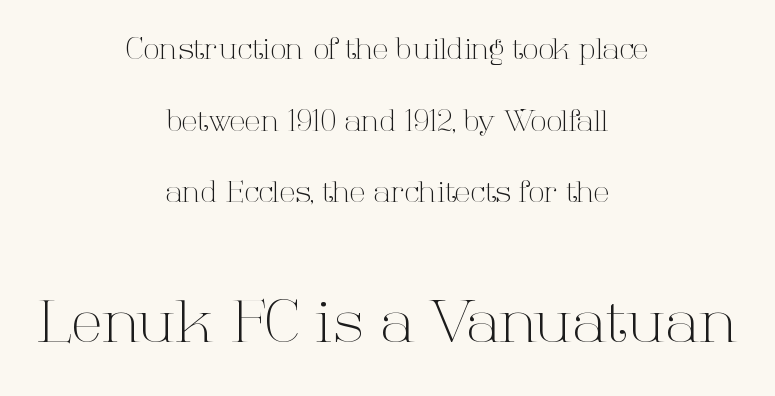
Q: Is the text bold? A: No.
Q: Is the text italic (slanted)? A: No, it is upright.
Q: Is the typeface a serif or a sans-serif typeface? A: Serif.
Q: Is the text underlined? A: No.
Q: How is the paragraph aligned? A: Centered.
Q: Is the spacing between letters normal or unusually wide? A: Normal.
Q: Is the spacing between lines tight, normal or loose? A: Loose.
Q: Which block of text is set in a larger size, the first (top) or the second (bottom)? A: The second (bottom) one.
Q: Width (condensed, normal, or wide)? A: Normal.
Q: Stroke contrast? A: High.
Q: x-height? A: Medium.
Q: Monospaced? A: No.
